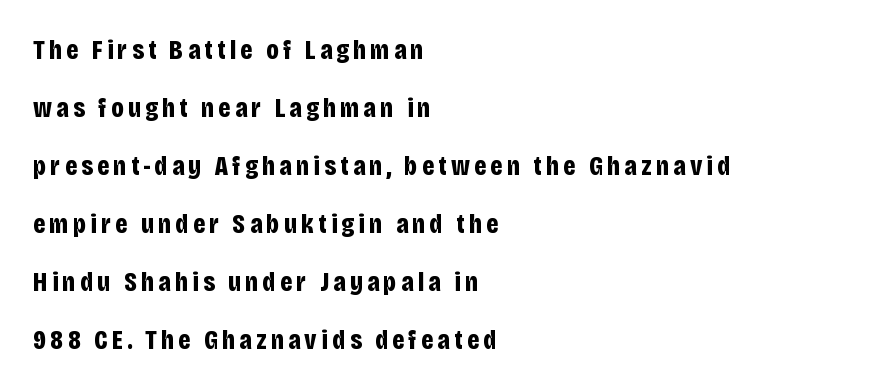
The image shows 27 px bold type, upright; set left-aligned, loose line spacing (2.15x), not underlined.
